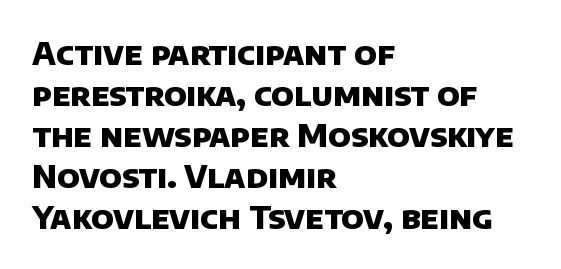
The image shows 32 px heavy sans-serif type; set left-aligned, normal line spacing (1.28x), normal letter spacing, not underlined; low stroke contrast and a large x-height.
